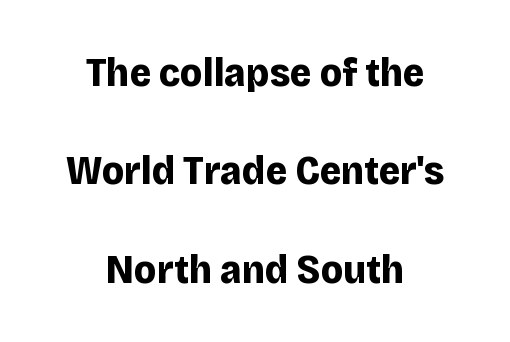
{"serif": "no", "italic": "no", "bold": "yes", "weight": "bold", "width": "normal", "stroke_contrast": "low", "x_height": "large", "monospaced": "no", "underline": "no", "align": "center", "line_spacing": "loose", "line_spacing_ratio": 2.4, "letter_spacing": "normal", "letter_spacing_em": 0.0, "glyph_px": 41}
